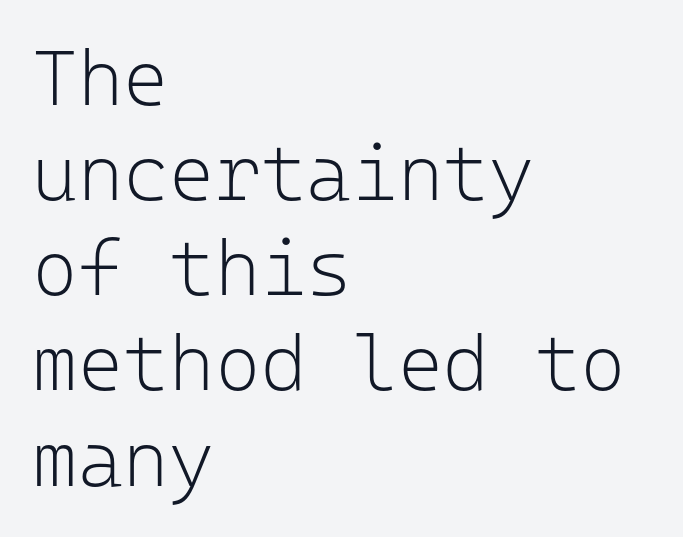
Think of a typewriter: that constant character pitch is what you see here. Every stem runs plumb, perpendicular to the baseline. Beneath every word, the page is bare. The typesetting does not lean heavy: it is not bold. You could call the tracking neutral — neither tight nor loose.
